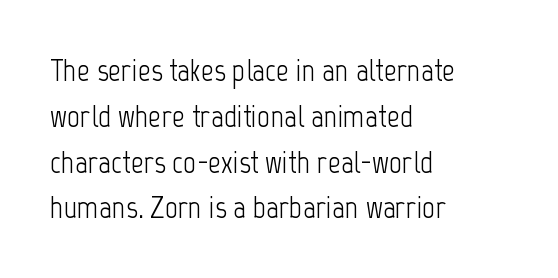
The image shows 32 px light, condensed sans-serif type, upright; set left-aligned, normal line spacing (1.43x), normal letter spacing, not underlined; low stroke contrast and a medium x-height.
